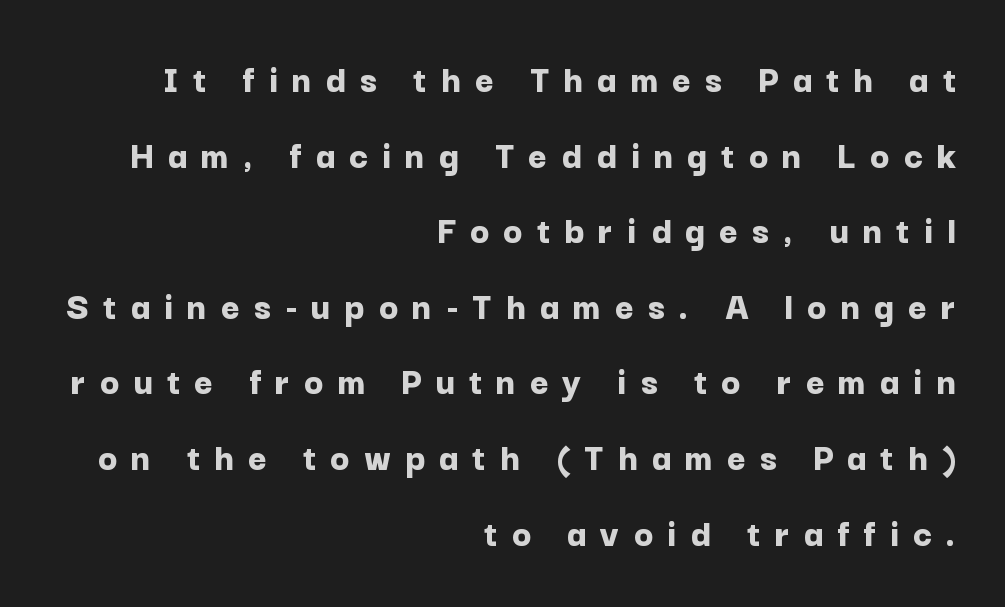
The image shows 40 px bold sans-serif type, upright; set right-aligned, line spacing 1.89x, unusually wide letter spacing (+0.35 em), not underlined; low stroke contrast and a medium x-height.
